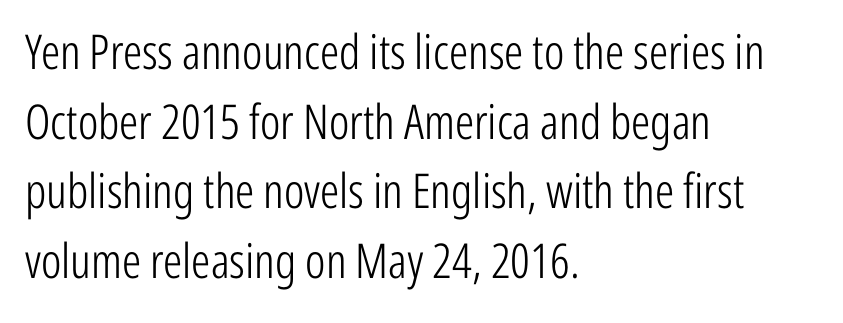
Q: Is the text bold? A: No.
Q: Is the text italic (slanted)? A: No, it is upright.
Q: Is the typeface a serif or a sans-serif typeface? A: Sans-serif.
Q: Is the text underlined? A: No.
Q: How is the paragraph aligned? A: Left-aligned.
Q: Is the spacing between letters normal or unusually wide? A: Normal.
Q: Is the spacing between lines tight, normal or loose? A: Normal.
Q: Width (condensed, normal, or wide)? A: Condensed.
Q: Stroke contrast? A: Low.
Q: x-height? A: Medium.
Q: Monospaced? A: No.
